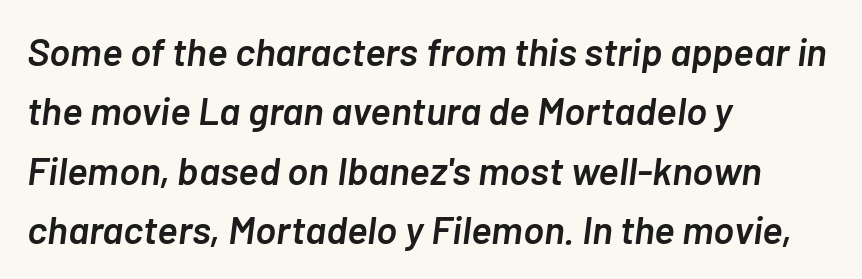
Only glyphs here, with clear space below each row. A normal amount of white space separates one row of letters from the next. The whole block is typeset with a tilt. Stroke thickness is moderately raised; the sample reads as semibold. In CSS terms this would be text-align: left.
